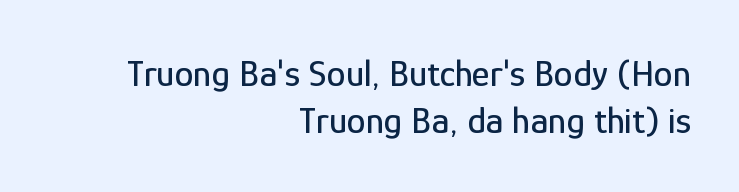
{"serif": "no", "italic": "no", "width": "condensed", "stroke_contrast": "low", "x_height": "medium", "monospaced": "no", "underline": "no", "align": "right", "line_spacing": "normal", "line_spacing_ratio": 1.25, "letter_spacing": "normal", "letter_spacing_em": 0.0, "glyph_px": 38}
